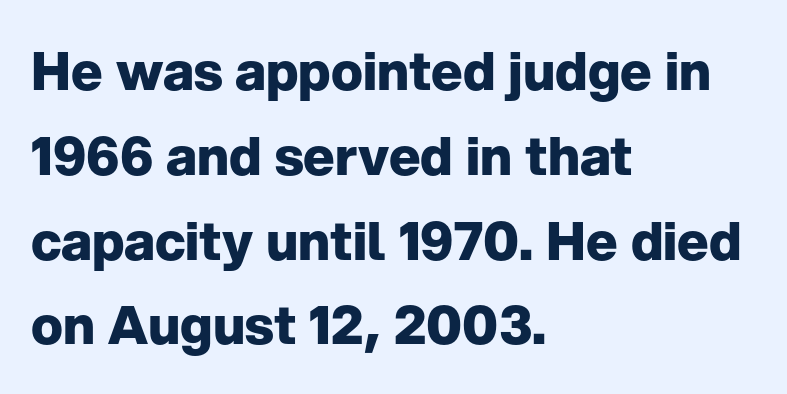
{"serif": "no", "italic": "no", "bold": "yes", "weight": "heavy", "width": "normal", "stroke_contrast": "low", "x_height": "medium", "monospaced": "no", "underline": "no", "align": "left", "line_spacing": "normal", "line_spacing_ratio": 1.6, "letter_spacing": "normal", "letter_spacing_em": 0.0, "glyph_px": 53}
